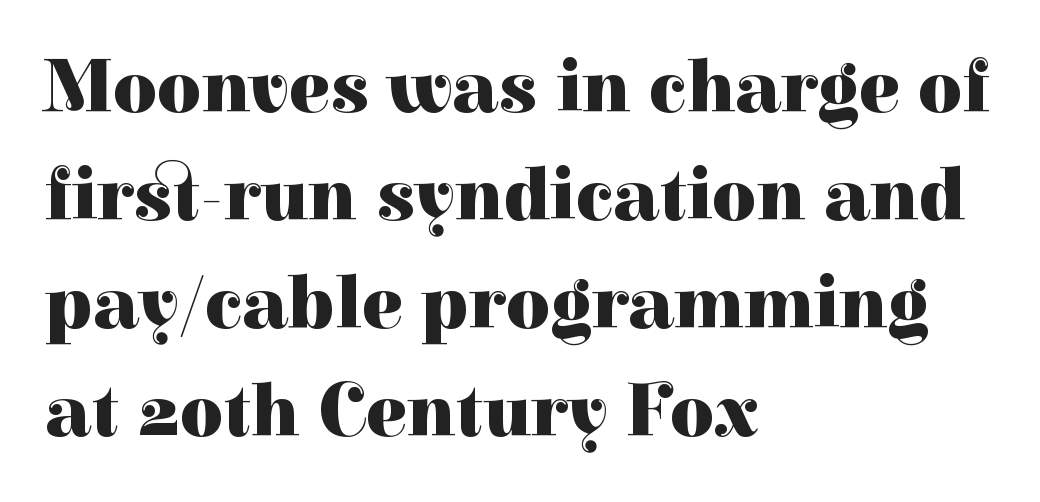
The image shows 76 px heavy serif type, upright; set left-aligned, normal line spacing (1.42x), normal letter spacing, not underlined; high stroke contrast and a medium x-height.
